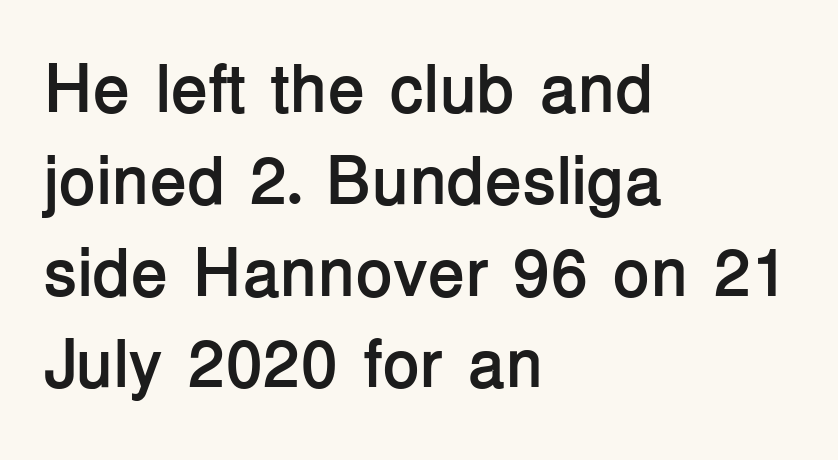
The image shows 68 px semibold sans-serif type, upright; set left-aligned, normal line spacing (1.35x), normal letter spacing, not underlined; low stroke contrast and a medium x-height.
